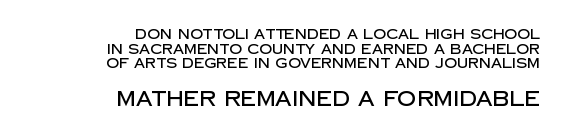
Q: Is the text italic (slanted)? A: No, it is upright.
Q: Is the text underlined? A: No.
Q: How is the paragraph aligned? A: Right-aligned.
Q: Is the spacing between letters normal or unusually wide? A: Normal.
Q: Is the spacing between lines tight, normal or loose? A: Tight.
Q: Which block of text is set in a larger size, the first (top) or the second (bottom)? A: The second (bottom) one.
